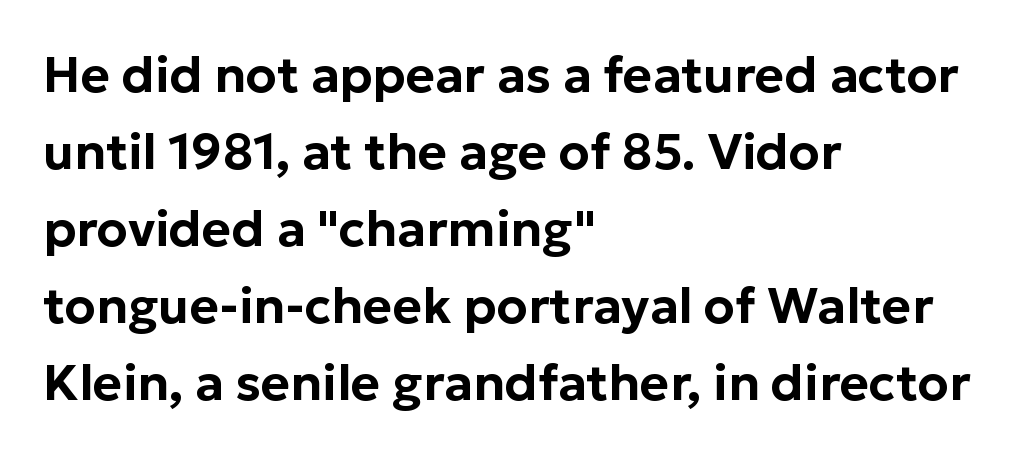
{"serif": "no", "italic": "no", "width": "normal", "stroke_contrast": "low", "x_height": "medium", "monospaced": "no", "underline": "no", "align": "left", "line_spacing": "normal", "line_spacing_ratio": 1.54, "letter_spacing": "normal", "letter_spacing_em": 0.0, "glyph_px": 50}
